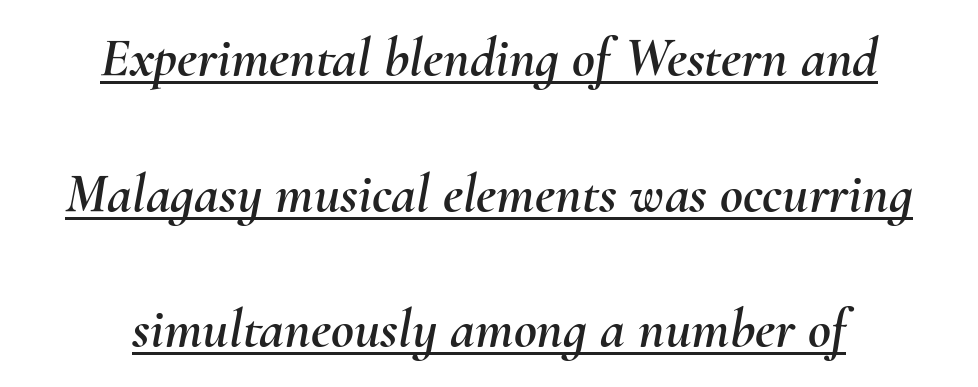
{"italic": "yes", "lean": "right", "slant_degrees": 10, "width": "normal", "stroke_contrast": "medium", "x_height": "small", "monospaced": "no", "underline": "yes", "align": "center", "line_spacing": "loose", "line_spacing_ratio": 2.42, "letter_spacing": "normal", "letter_spacing_em": 0.0, "glyph_px": 56}
